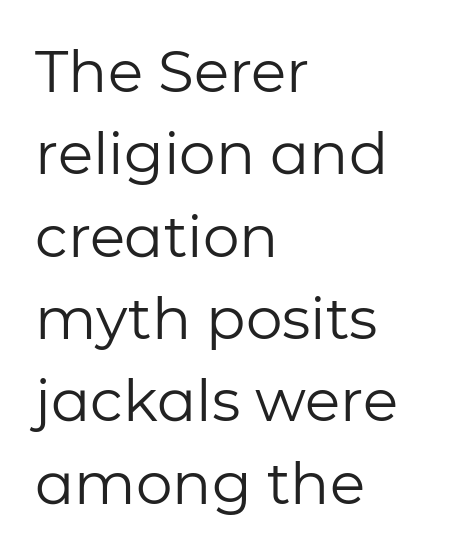
{"serif": "no", "italic": "no", "bold": "no", "weight": "regular", "width": "normal", "stroke_contrast": "low", "x_height": "medium", "monospaced": "no", "underline": "no", "align": "left", "line_spacing": "normal", "line_spacing_ratio": 1.42, "letter_spacing": "normal", "letter_spacing_em": 0.0, "glyph_px": 58}
